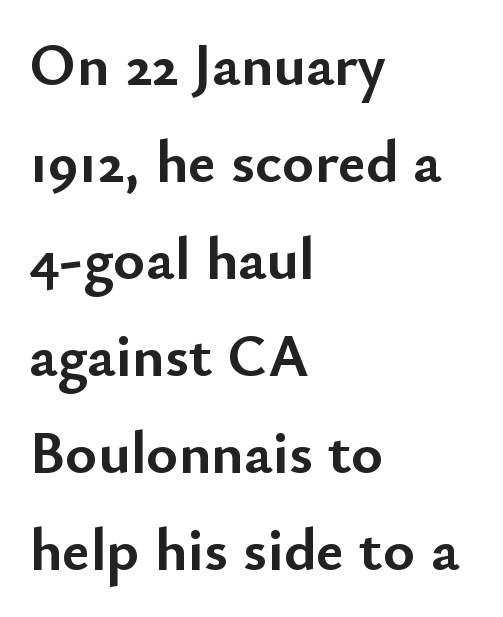
The image shows 61 px semibold sans-serif type, upright; set left-aligned, normal line spacing (1.59x), normal letter spacing, not underlined; low stroke contrast and a small x-height.
